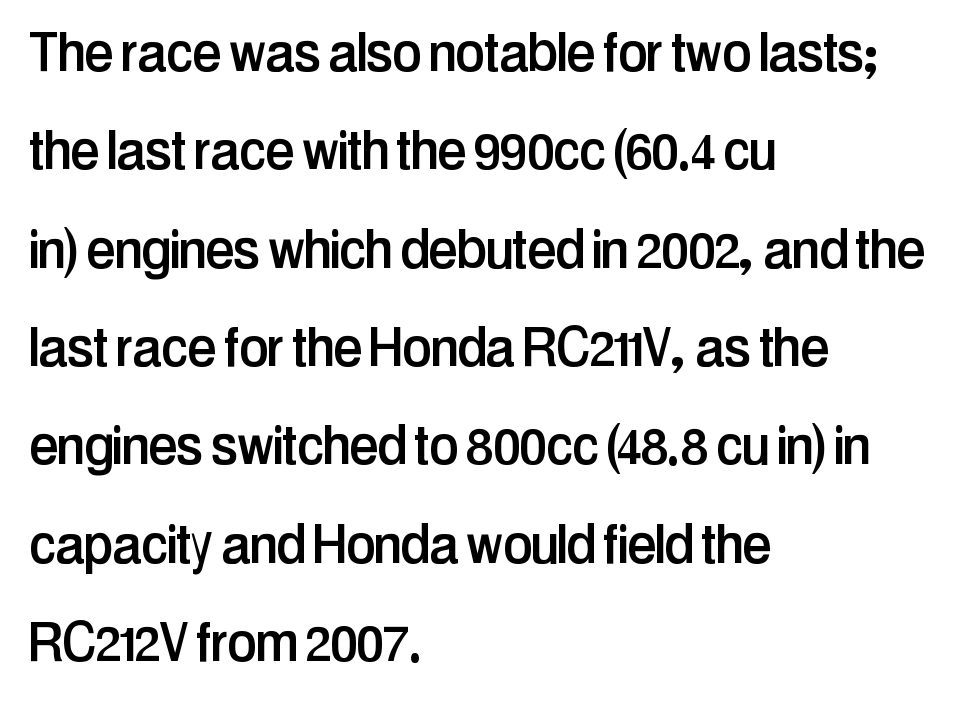
{"serif": "no", "italic": "no", "width": "condensed", "stroke_contrast": "low", "x_height": "medium", "monospaced": "no", "underline": "no", "align": "left", "line_spacing": "normal", "line_spacing_ratio": 1.49, "letter_spacing": "normal", "letter_spacing_em": 0.0, "glyph_px": 66}
